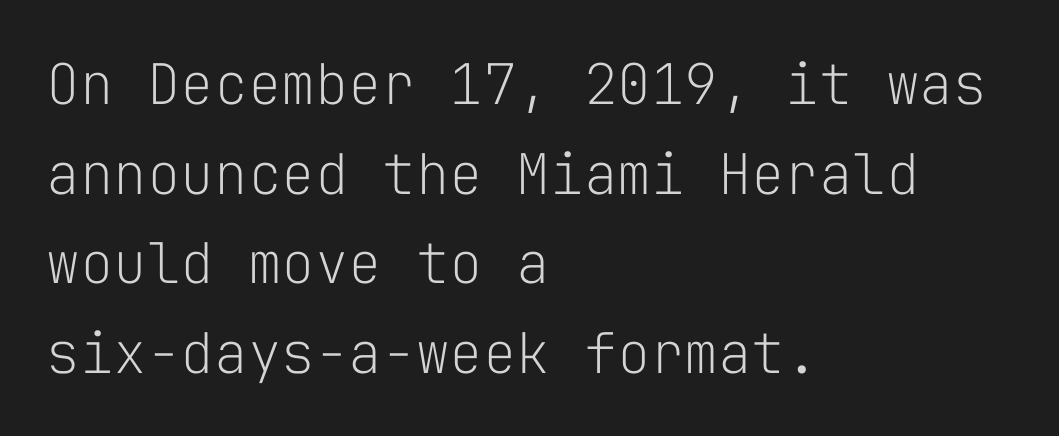
Q: Is the text bold? A: No.
Q: Is the text italic (slanted)? A: No, it is upright.
Q: Is the typeface a serif or a sans-serif typeface? A: Sans-serif.
Q: Is the text underlined? A: No.
Q: How is the paragraph aligned? A: Left-aligned.
Q: Is the spacing between letters normal or unusually wide? A: Normal.
Q: Is the spacing between lines tight, normal or loose? A: Normal.
Q: Width (condensed, normal, or wide)? A: Normal.
Q: Stroke contrast? A: Low.
Q: x-height? A: Medium.
Q: Monospaced? A: Yes.
